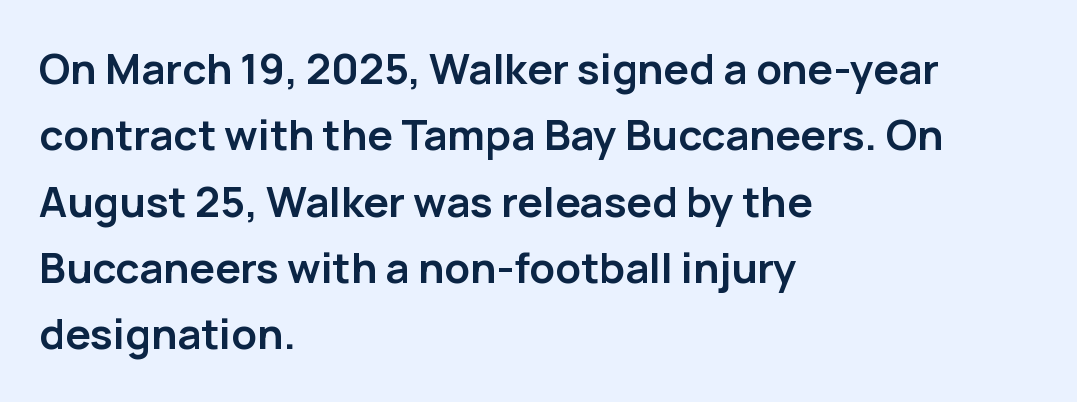
The characters display no serif detailing; their extremities are plain. Note the varied advance widths — an 'i' is clearly narrower than an 'm'. Compared with typical body copy, the letter spacing here is the same. Successive baselines arrive at the customary interval. The axis of the letterforms is exactly vertical.
